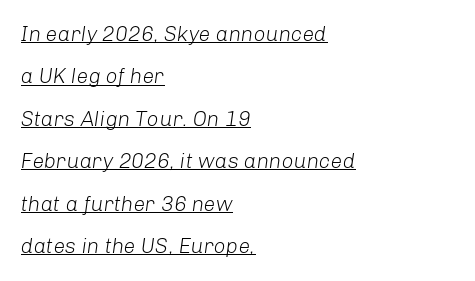
{"italic": "yes", "lean": "right", "slant_degrees": 8, "bold": "no", "underline": "yes", "align": "left", "line_spacing": "loose", "line_spacing_ratio": 2.02, "letter_spacing": "normal", "letter_spacing_em": 0.0, "glyph_px": 21}
